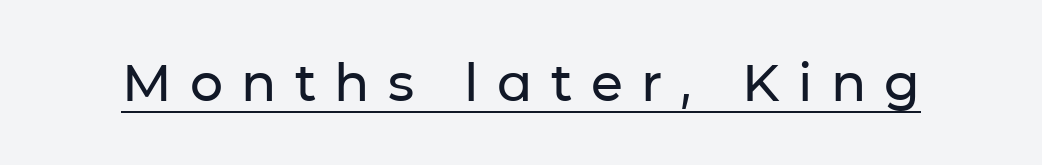
What stands out about the letter spacing? Its width — letters are far apart. Compared with undecorated copy, this sample adds a rule below the words. Characters remain perfectly vertical along every line. These lines are rendered in a variable-pitch font. You can tell from the bare stems that sans-serif type was used.
